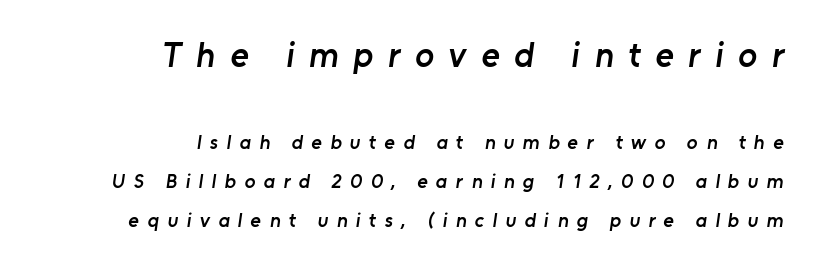
The image shows 35 px semibold sans-serif type; set right-aligned, loose line spacing (1.96x), unusually wide letter spacing (+0.42 em), not underlined; the first (top) block is 1.75x larger; low stroke contrast and a medium x-height.
